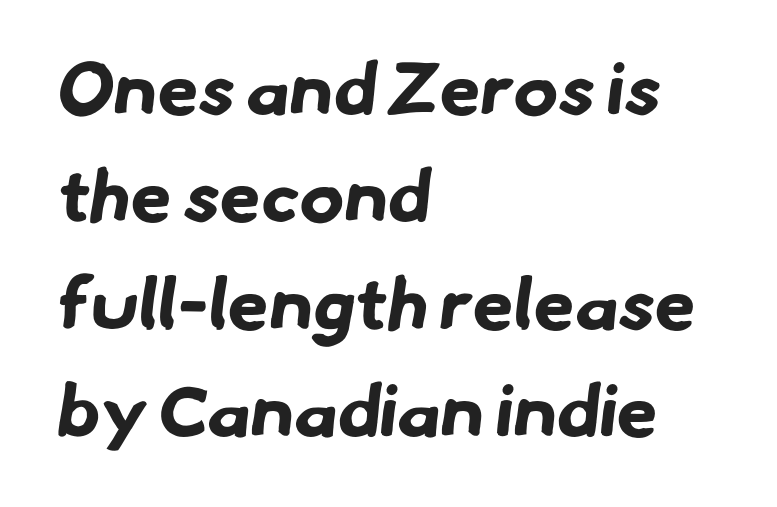
Note the varied advance widths — an 'i' is clearly narrower than an 'm'. Line beginnings align vertically; line endings do not. No feet cap the strokes, marking this as sans-serif type. The leading is moderate, giving the passage an even texture. Notice how thick the strokes are: this is what a full bold looks like.
